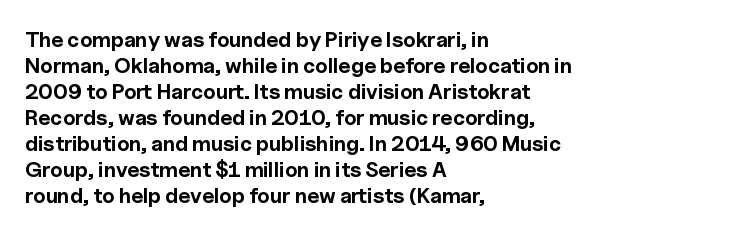
The image shows 21 px bold type, upright; set left-aligned, line spacing 1.24x, normal letter spacing, not underlined.
